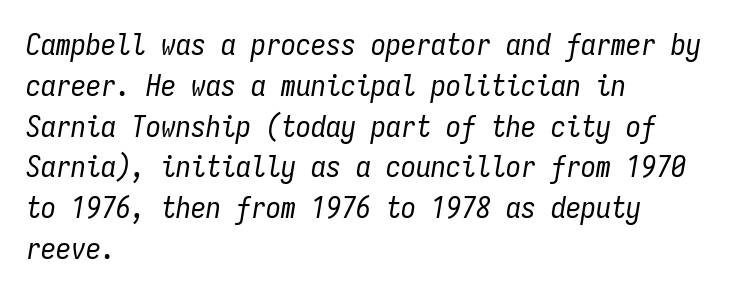
{"italic": "yes", "lean": "right", "slant_degrees": 9, "bold": "no", "weight": "regular", "width": "condensed", "stroke_contrast": "low", "x_height": "medium", "monospaced": "yes", "underline": "no", "align": "left", "line_spacing": "normal", "line_spacing_ratio": 1.36, "letter_spacing": "normal", "letter_spacing_em": 0.0, "glyph_px": 30}
